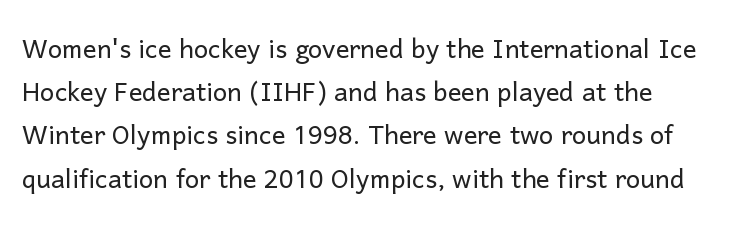
{"serif": "no", "italic": "no", "bold": "no", "weight": "light", "width": "normal", "stroke_contrast": "low", "x_height": "medium", "monospaced": "no", "underline": "no", "align": "left", "line_spacing": "normal", "line_spacing_ratio": 1.27, "letter_spacing": "normal", "letter_spacing_em": 0.0, "glyph_px": 34}
